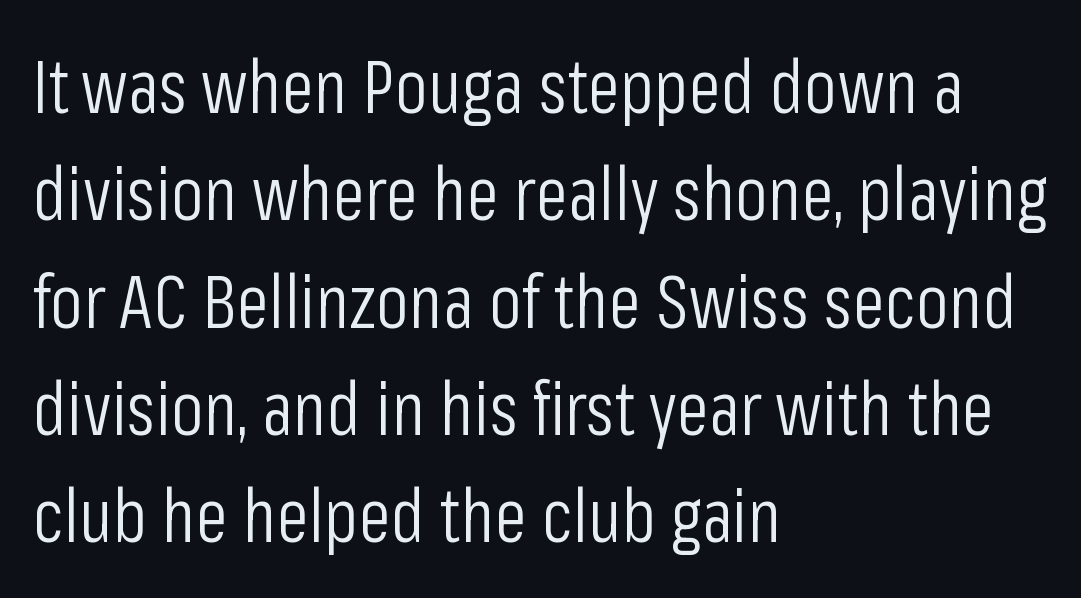
The image shows 74 px light, condensed sans-serif type, upright; set left-aligned, normal line spacing (1.45x), normal letter spacing, not underlined; low stroke contrast and a medium x-height.
